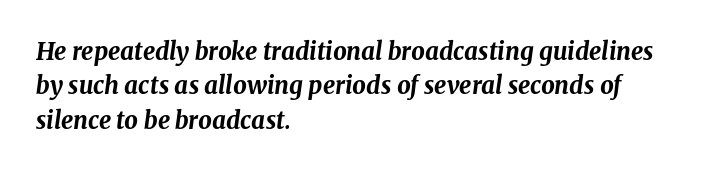
The image shows 24 px bold type, italic (leaning right); set left-aligned, normal line spacing (1.43x), normal letter spacing, not underlined.
